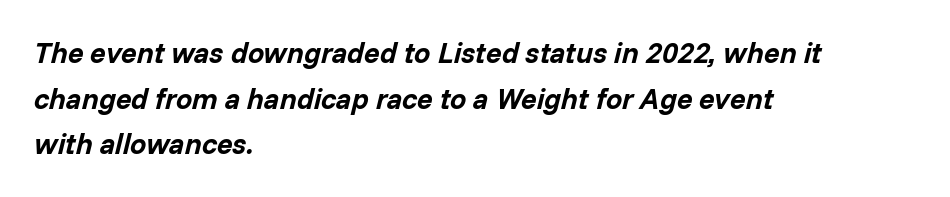
The font's italic variant was chosen for this text. Characters follow at the spacing the type designer built in. The area under the type is left untouched. The passage shown is typed in a proportional face where columns would drift. Notice how the passage keeps a crisp vertical edge on the left only. Whoever set this chose a conventional vertical rhythm.
